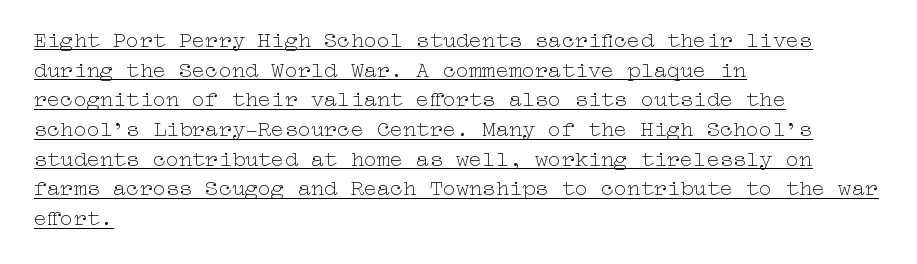
The cut favours lightness, reaching ordinary text weight at its darkest. This sample uses plain, unmodified letter spacing. This rendering uses left alignment, leaving the right contour irregular. The passage shown stacks its lines at a standard gap. Nope, not italic — everything's standing straight. A rule runs beneath these lines of type.
